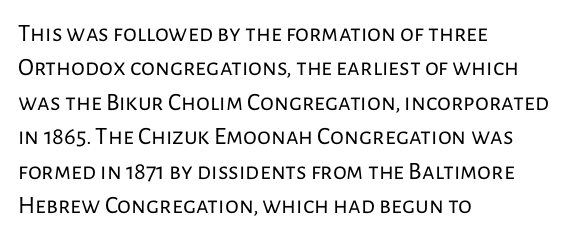
The image shows 25 px text type, upright; set left-aligned, normal line spacing (1.38x), normal letter spacing, not underlined.
